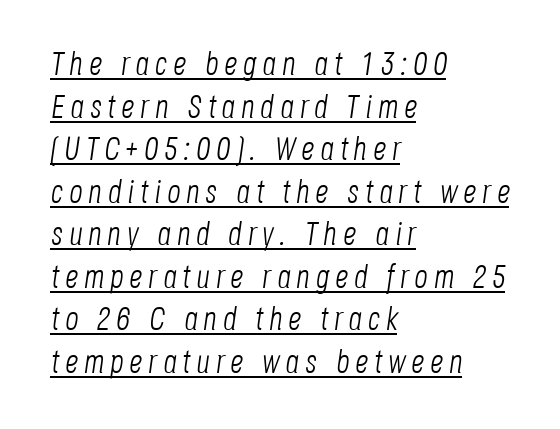
{"italic": "yes", "lean": "right", "slant_degrees": 8, "bold": "no", "weight": "light", "width": "condensed", "stroke_contrast": "low", "x_height": "large", "monospaced": "no", "underline": "yes", "align": "left", "line_spacing": "normal", "line_spacing_ratio": 1.29, "glyph_px": 33}
